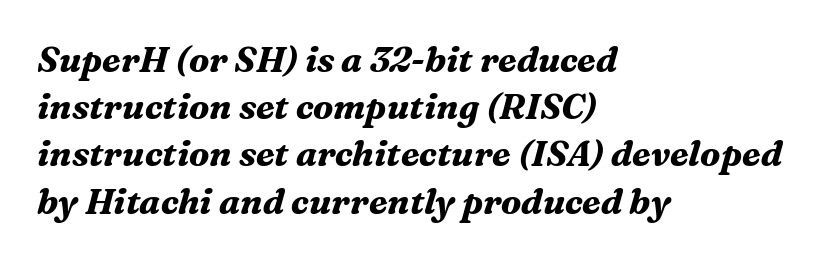
The image shows 35 px bold serif type, italic (leaning right); set left-aligned, normal line spacing (1.35x), normal letter spacing, not underlined; medium stroke contrast and a medium x-height.
